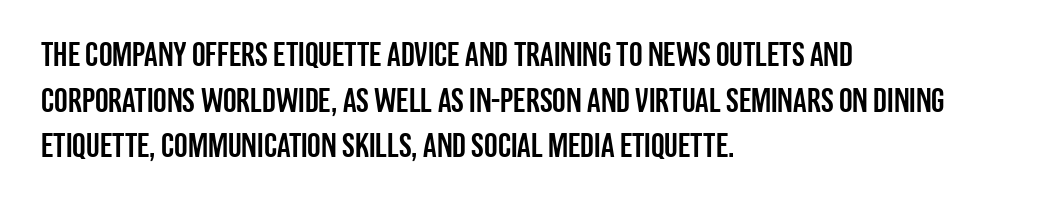
{"serif": "no", "italic": "no", "width": "condensed", "stroke_contrast": "low", "x_height": "large", "monospaced": "no", "underline": "no", "align": "left", "line_spacing": "normal", "line_spacing_ratio": 1.34, "letter_spacing": "normal", "letter_spacing_em": 0.0, "glyph_px": 34}
